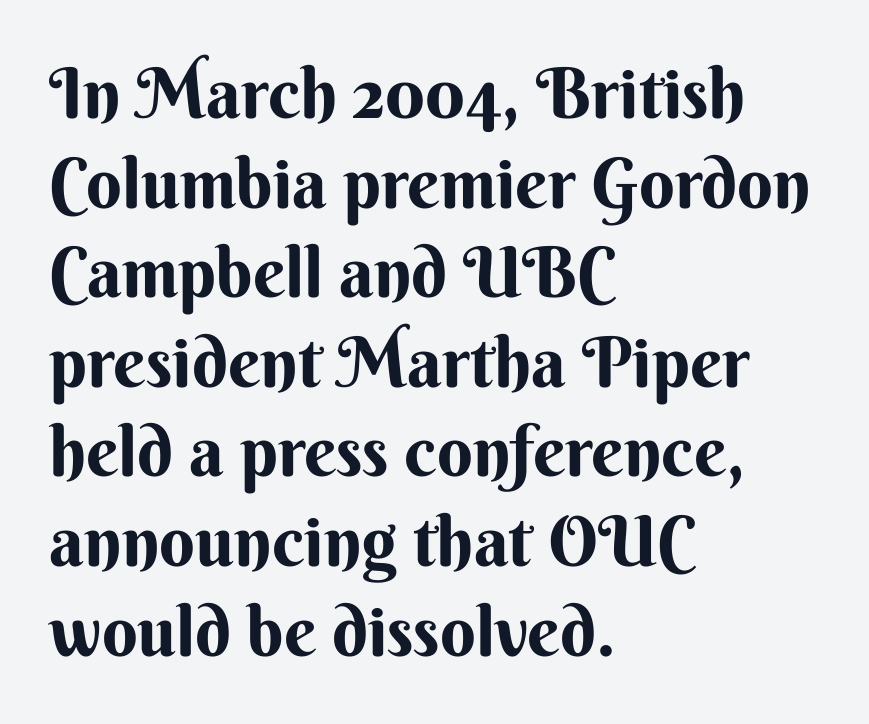
The image shows 70 px sans-serif type, upright; set left-aligned, normal line spacing (1.28x), normal letter spacing, not underlined; medium stroke contrast and a small x-height.
